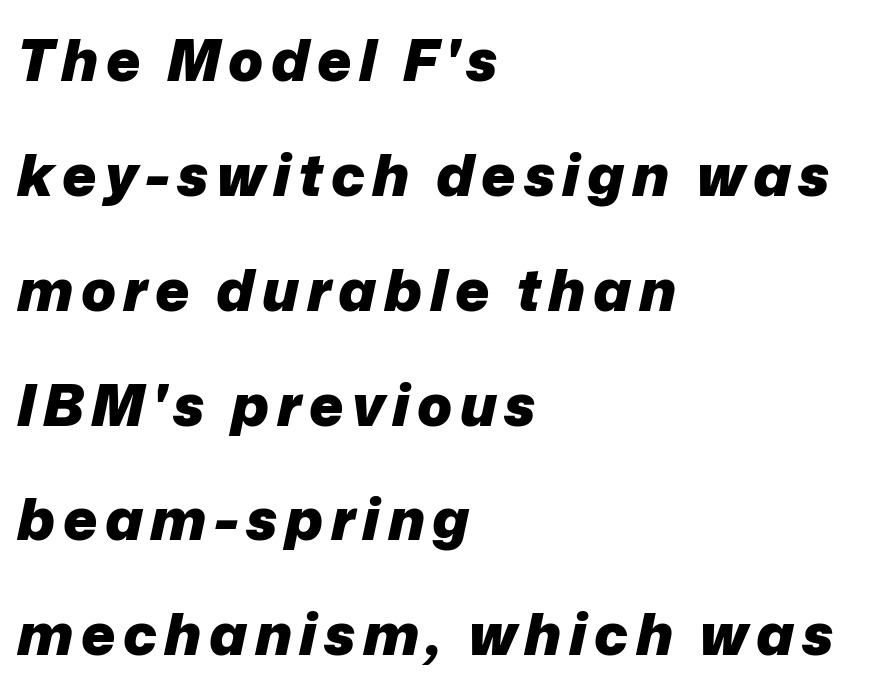
Leftover space on each line is placed entirely after the last word. Thick stems and heavy bowls — unmistakably bold. Note the varied advance widths — an 'i' is clearly narrower than an 'm'. Plain, unruled lines of type.
